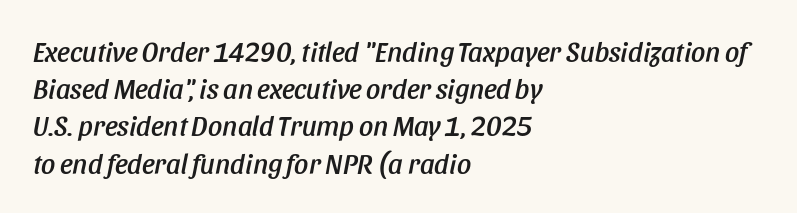
Short note: letters normally spaced. A typesetter would call this proportional, since set widths differ per character. Horizontal bands of white between lines are of average thickness. There's an unmistakable incline to the writing here. This rendering features lettering with no underline.
